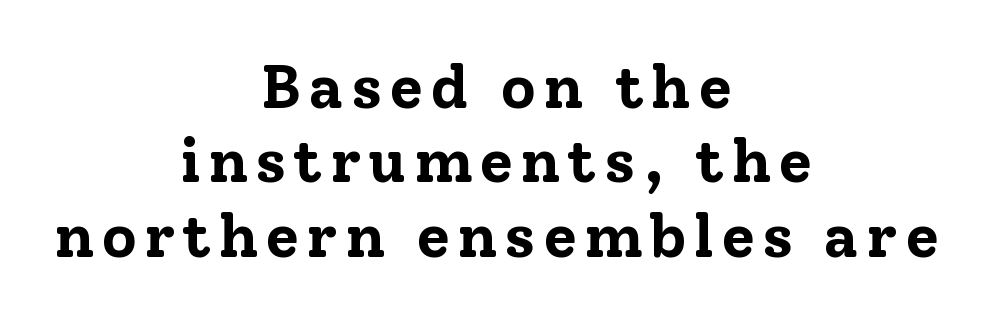
Q: Is the text bold? A: Yes.
Q: Is the text italic (slanted)? A: No, it is upright.
Q: Is the typeface a serif or a sans-serif typeface? A: Serif.
Q: Is the text underlined? A: No.
Q: How is the paragraph aligned? A: Centered.
Q: Width (condensed, normal, or wide)? A: Normal.
Q: Stroke contrast? A: Low.
Q: x-height? A: Medium.
Q: Monospaced? A: No.
